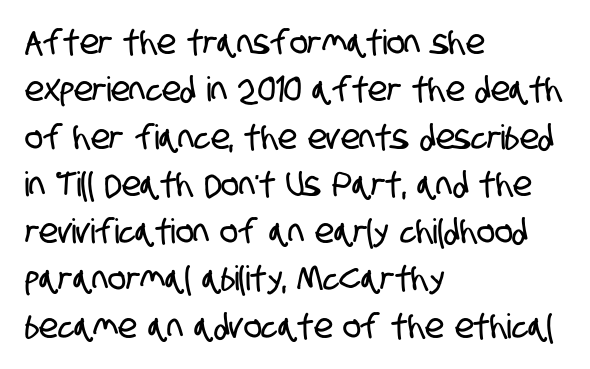
{"serif": "no", "width": "condensed", "stroke_contrast": "low", "x_height": "large", "monospaced": "no", "underline": "no", "align": "left", "line_spacing": "normal", "line_spacing_ratio": 1.39, "letter_spacing": "normal", "letter_spacing_em": 0.0, "glyph_px": 34}
